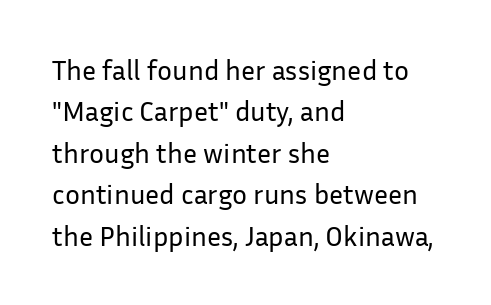
Q: Is the text bold? A: No.
Q: Is the text italic (slanted)? A: No, it is upright.
Q: Is the typeface a serif or a sans-serif typeface? A: Sans-serif.
Q: Is the text underlined? A: No.
Q: How is the paragraph aligned? A: Left-aligned.
Q: Is the spacing between letters normal or unusually wide? A: Normal.
Q: Is the spacing between lines tight, normal or loose? A: Normal.
Q: Width (condensed, normal, or wide)? A: Normal.
Q: Stroke contrast? A: Low.
Q: x-height? A: Medium.
Q: Monospaced? A: No.
